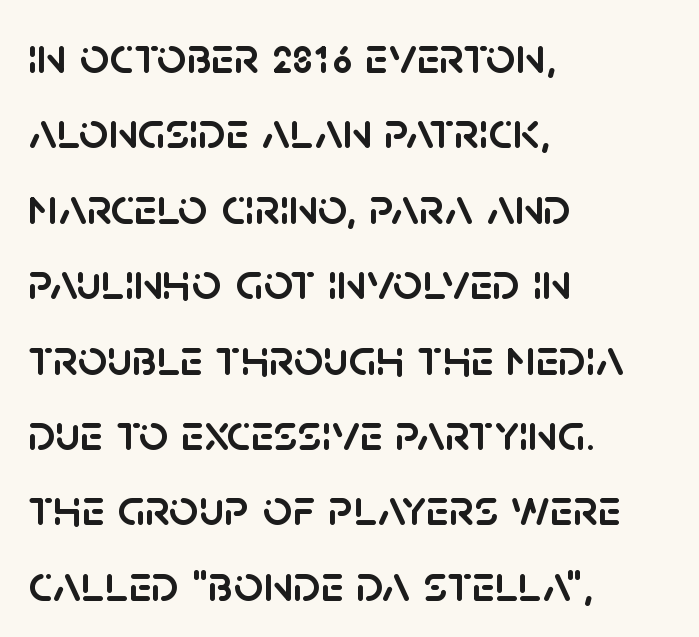
Q: Is the text italic (slanted)? A: No, it is upright.
Q: Is the typeface a serif or a sans-serif typeface? A: Sans-serif.
Q: Is the text underlined? A: No.
Q: How is the paragraph aligned? A: Left-aligned.
Q: Is the spacing between letters normal or unusually wide? A: Normal.
Q: Is the spacing between lines tight, normal or loose? A: Normal.
Q: Width (condensed, normal, or wide)? A: Normal.
Q: Stroke contrast? A: Low.
Q: x-height? A: Large.
Q: Monospaced? A: No.
